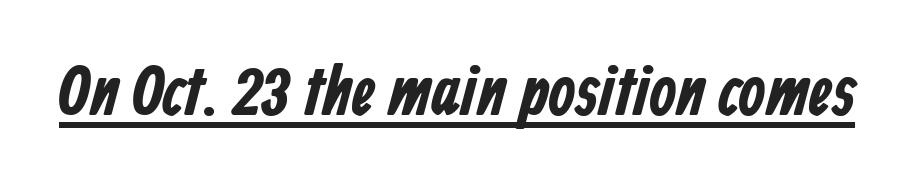
Q: Is the text bold? A: Yes.
Q: Is the typeface a serif or a sans-serif typeface? A: Sans-serif.
Q: Is the text underlined? A: Yes.
Q: Is the spacing between letters normal or unusually wide? A: Normal.
Q: Width (condensed, normal, or wide)? A: Condensed.
Q: Stroke contrast? A: Low.
Q: x-height? A: Medium.
Q: Monospaced? A: No.
